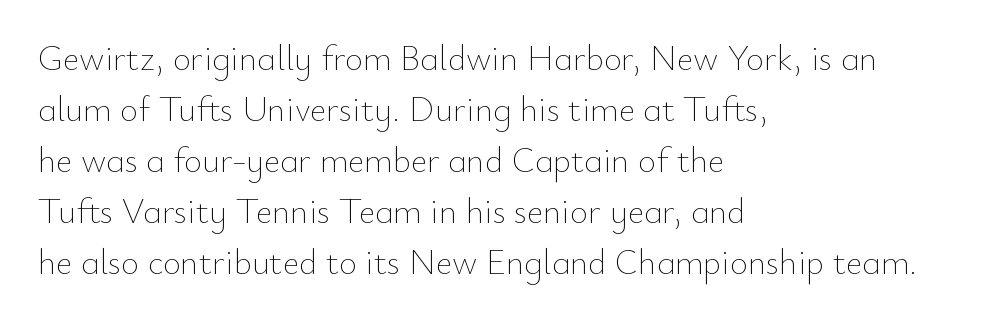
Q: Is the text bold? A: No.
Q: Is the text italic (slanted)? A: No, it is upright.
Q: Is the text underlined? A: No.
Q: How is the paragraph aligned? A: Left-aligned.
Q: Is the spacing between letters normal or unusually wide? A: Normal.
Q: Is the spacing between lines tight, normal or loose? A: Normal.
Q: Width (condensed, normal, or wide)? A: Normal.
Q: Stroke contrast? A: Low.
Q: x-height? A: Small.
Q: Monospaced? A: No.
